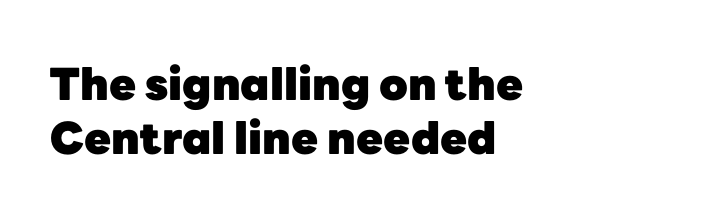
The image shows 44 px heavy sans-serif type, upright; set left-aligned, line spacing 1.22x, normal letter spacing, not underlined; low stroke contrast and a medium x-height.
